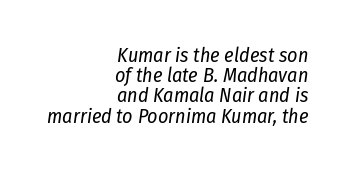
The image shows 20 px text type, italic (leaning right); set right-aligned, tight line spacing (1.01x), normal letter spacing, not underlined.
